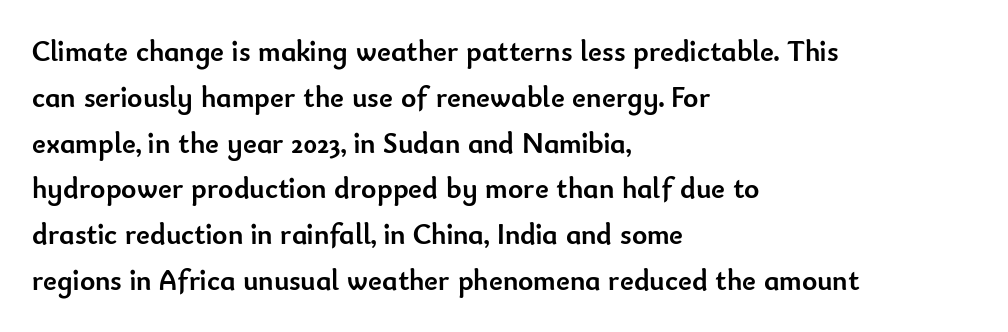
Decoration check: the copy has no underline. Inter-character spacing is left at the font's built-in metrics. Is the type bold? Yes — the strokes are clearly thick and heavy. Is this a fixed-width face? No — the glyphs have proportional, varying widths. Nope, no serifs anywhere on these letters.
